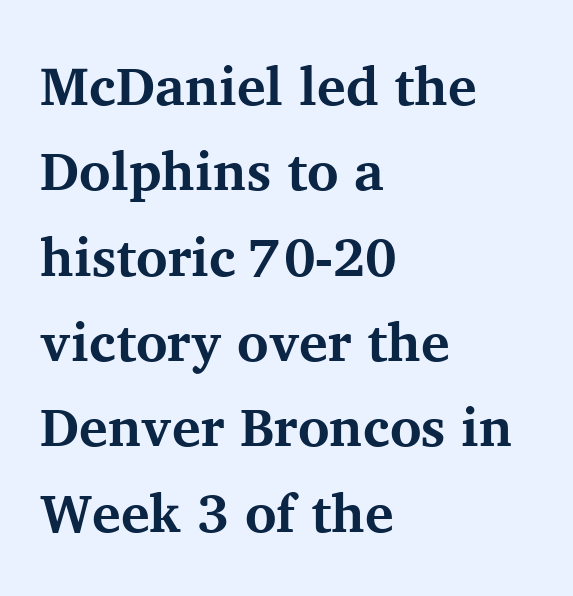
The image shows 54 px bold serif type, upright; set left-aligned, normal line spacing (1.58x), normal letter spacing, not underlined; medium stroke contrast and a medium x-height.
